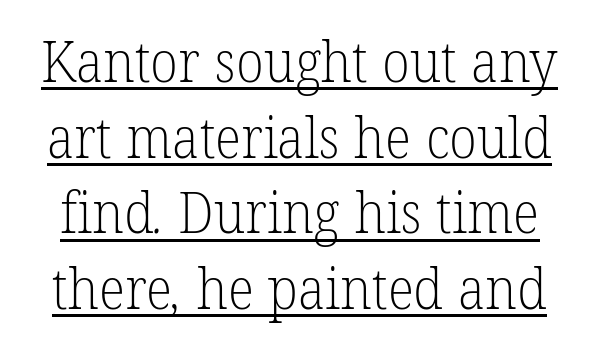
The passage shown has conventional tracking throughout. You could not count columns in this text — the font is proportionally spaced. The font family rendered here belongs to the serif group. Rows of type keep a routine distance in the vertical direction. A baseline rule has been typeset under these characters.
